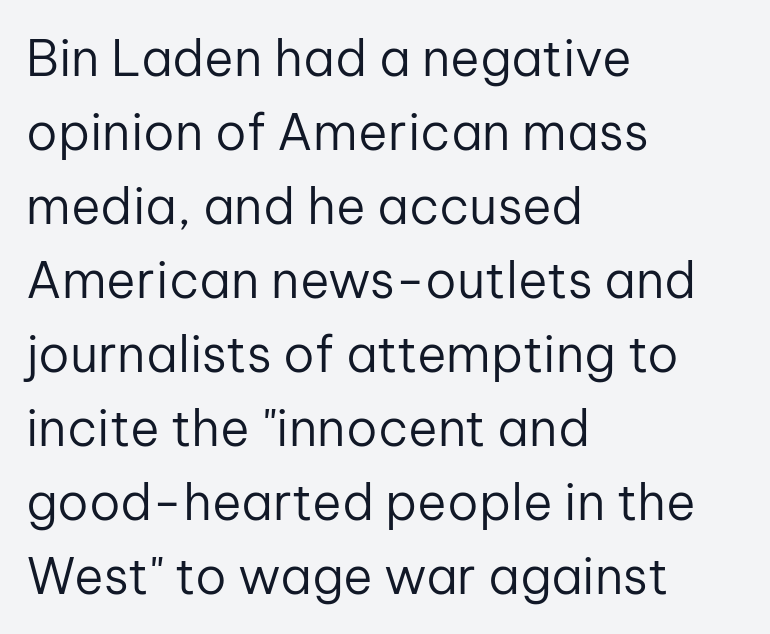
Designer's note — italics off, roman on. The characters are drawn with everyday or finer stroke widths. Successive baselines arrive at the customary interval. The text was rendered using a sans face with plain stroke endings. Each letter keeps its own natural width here, so spacing adapts to shape. The ragged edge is on the right, which tells us the setting is flush left.
